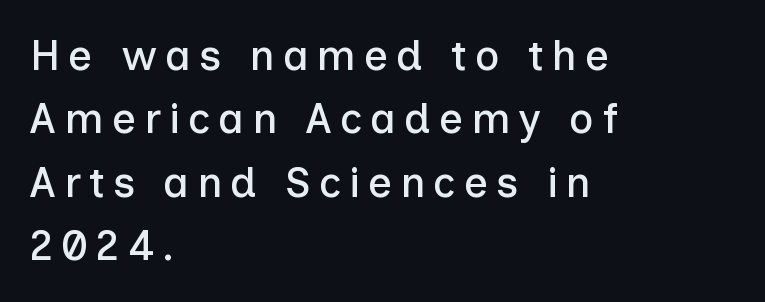
Q: Is the text italic (slanted)? A: No, it is upright.
Q: Is the typeface a serif or a sans-serif typeface? A: Sans-serif.
Q: Is the text underlined? A: No.
Q: How is the paragraph aligned? A: Left-aligned.
Q: Is the spacing between lines tight, normal or loose? A: Normal.
Q: Width (condensed, normal, or wide)? A: Normal.
Q: Stroke contrast? A: Low.
Q: x-height? A: Medium.
Q: Monospaced? A: No.
